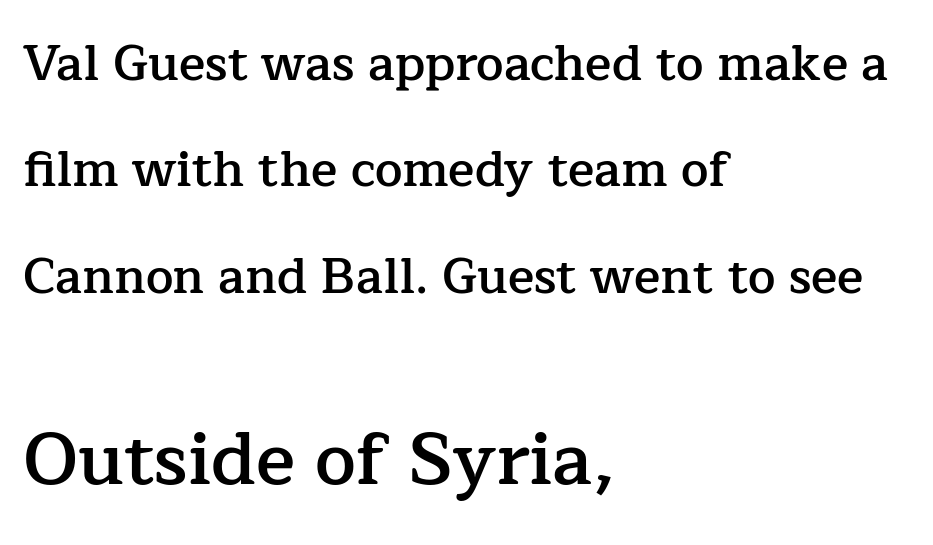
The image shows 73 px semibold serif type, upright; set left-aligned, loose line spacing (2.17x), normal letter spacing, not underlined; the second (bottom) block is 1.49x larger; low stroke contrast and a medium x-height.
